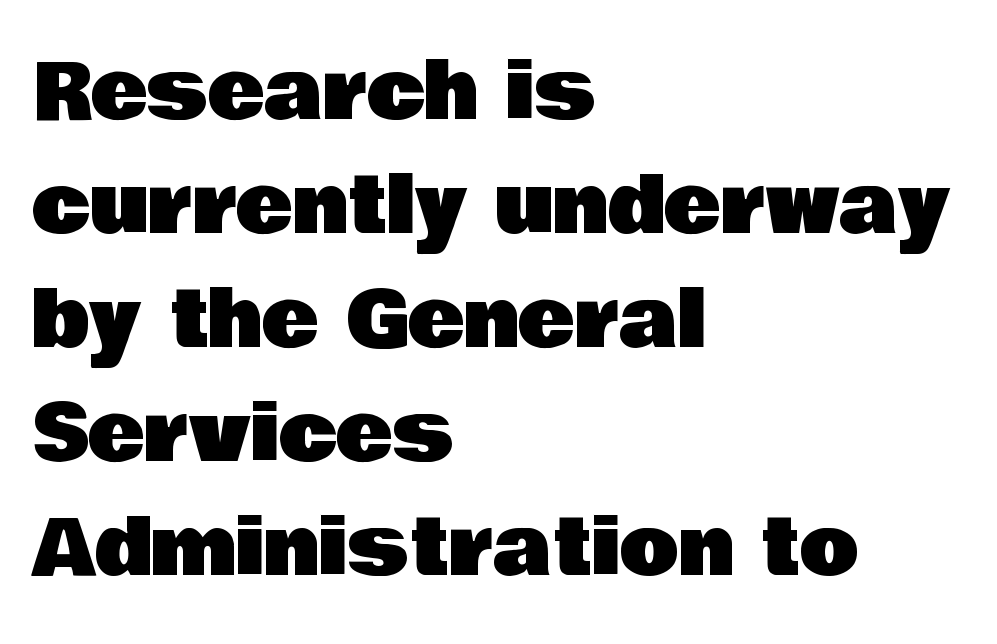
{"serif": "no", "italic": "no", "width": "normal", "stroke_contrast": "low", "x_height": "large", "monospaced": "no", "underline": "no", "align": "left", "line_spacing": "normal", "line_spacing_ratio": 1.48, "letter_spacing": "normal", "letter_spacing_em": 0.0, "glyph_px": 77}
